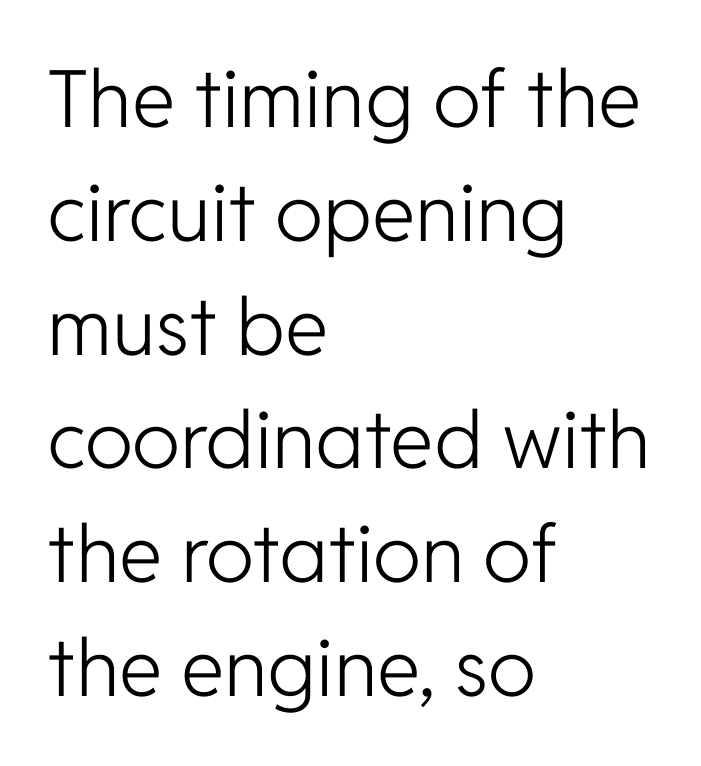
{"serif": "no", "italic": "no", "bold": "no", "weight": "light", "width": "normal", "stroke_contrast": "low", "x_height": "medium", "monospaced": "no", "underline": "no", "align": "left", "line_spacing": "normal", "line_spacing_ratio": 1.44, "letter_spacing": "normal", "letter_spacing_em": 0.0, "glyph_px": 79}
